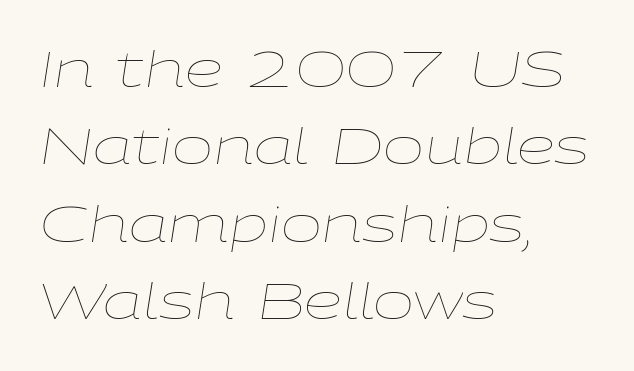
{"italic": "yes", "lean": "right", "slant_degrees": 9, "bold": "no", "weight": "thin", "width": "wide", "stroke_contrast": "low", "x_height": "medium", "monospaced": "no", "underline": "no", "align": "left", "line_spacing": "normal", "line_spacing_ratio": 1.58, "letter_spacing": "normal", "letter_spacing_em": 0.0, "glyph_px": 49}
